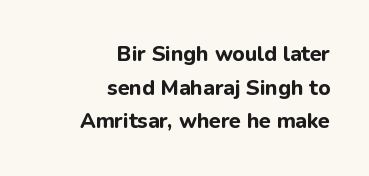
The image shows 21 px bold type, upright; set right-aligned, normal line spacing (1.6x), normal letter spacing, not underlined.
